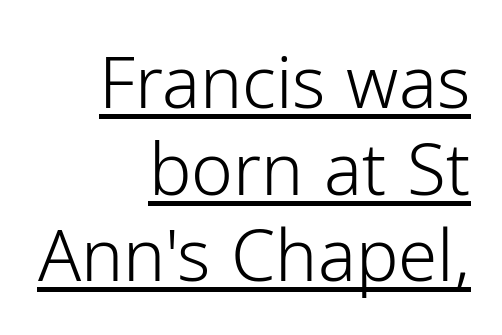
Which margin do the lines hug? The right one — the left edge is uneven. Each letter keeps its own natural width here, so spacing adapts to shape. Looks like someone drew a line under every word here. What stands out about the letter spacing? Nothing — it is the standard amount.
